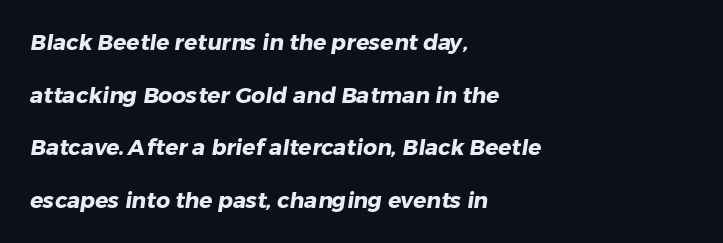
Q: Is the text bold? A: Yes.
Q: Is the text underlined? A: No.
Q: How is the paragraph aligned? A: Left-aligned.
Q: Is the spacing between letters normal or unusually wide? A: Normal.
Q: Is the spacing between lines tight, normal or loose? A: Loose.
